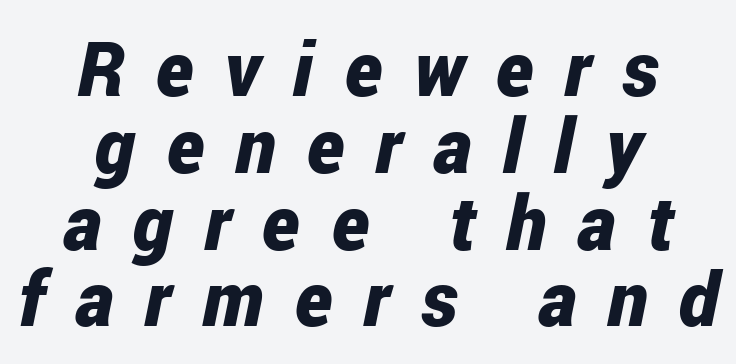
{"italic": "yes", "lean": "right", "slant_degrees": 12, "bold": "yes", "weight": "bold", "width": "condensed", "stroke_contrast": "low", "x_height": "medium", "monospaced": "no", "underline": "no", "align": "center", "line_spacing": "tight", "line_spacing_ratio": 1.01, "letter_spacing": "wide", "letter_spacing_em": 0.41, "glyph_px": 76}
